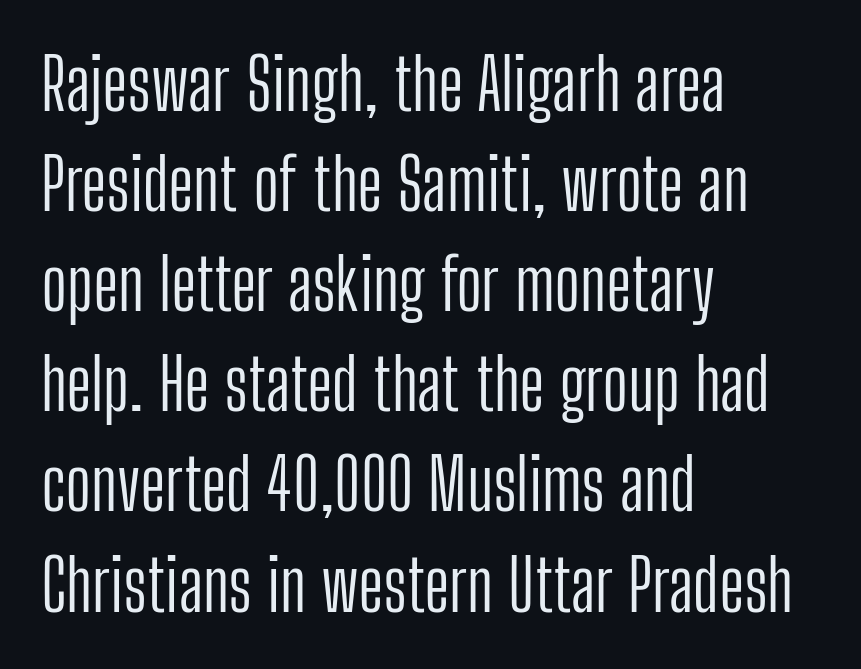
The image shows 71 px light, condensed sans-serif type, upright; set left-aligned, normal line spacing (1.41x), normal letter spacing, not underlined; low stroke contrast and a medium x-height.
